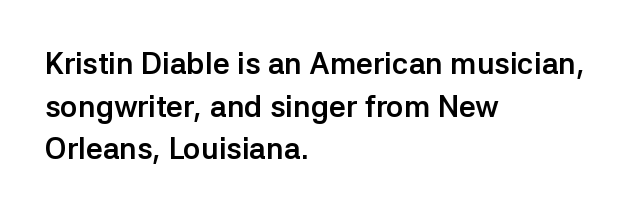
{"serif": "no", "italic": "no", "bold": "yes", "weight": "semibold", "width": "normal", "stroke_contrast": "low", "x_height": "medium", "monospaced": "no", "underline": "no", "align": "left", "line_spacing": "normal", "line_spacing_ratio": 1.42, "letter_spacing": "normal", "letter_spacing_em": 0.0, "glyph_px": 30}
